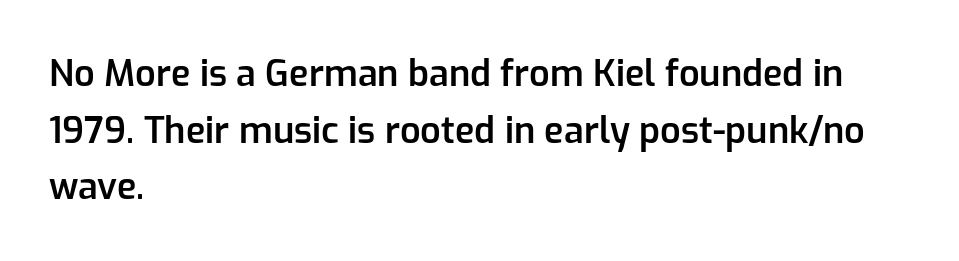
The image shows 36 px semibold sans-serif type, upright; set left-aligned, normal line spacing (1.57x), normal letter spacing, not underlined; low stroke contrast and a medium x-height.
